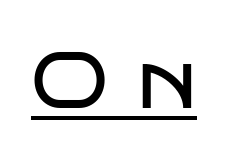
This reads as an unemphasized weight, regular at the heaviest. These lines were composed using upright roman letters. The rendering uses natural spacing where letterforms have individual widths. The tracking jumps out immediately: characters are airy and widely separated.
